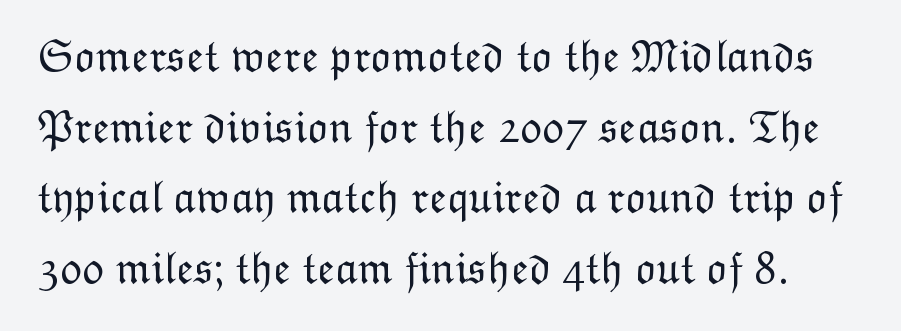
The image shows 45 px light type, upright; set normal line spacing (1.57x), normal letter spacing, not underlined; low stroke contrast and a medium x-height.
